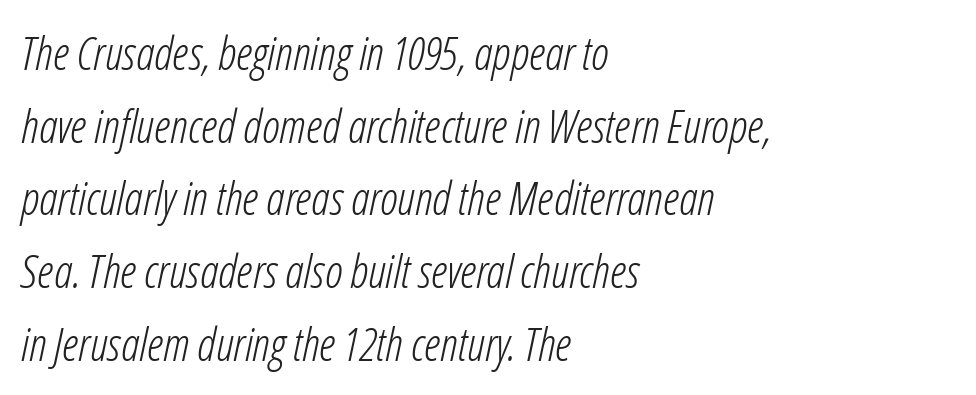
The image shows 46 px light, condensed type, italic (leaning right); set left-aligned, normal line spacing (1.58x), normal letter spacing, not underlined; low stroke contrast and a medium x-height.
